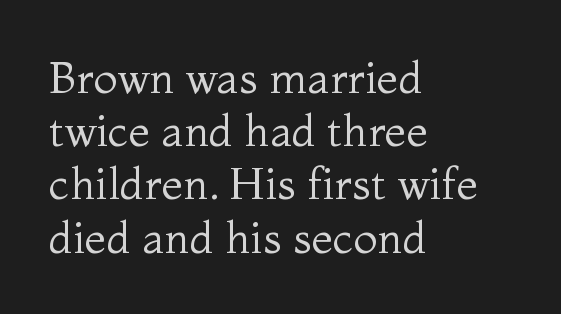
Words float on clear page, feet unadorned. This is the regular roman posture of the typeface. The weight would be labelled regular, book, light, or lighter still. Character widths vary here, with narrow letters taking less room than wide ones. Caption: standard tracking, unaltered. Old-style or modern, the face here clearly has serifs.
